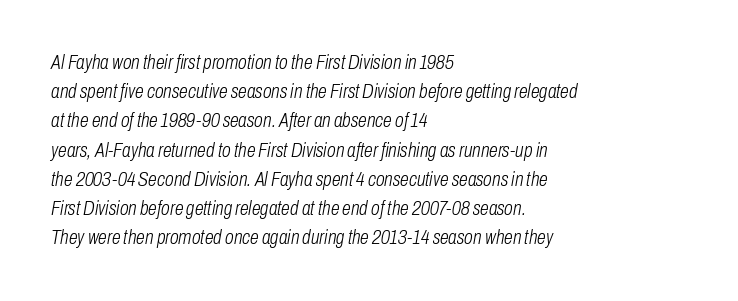
Q: Is the text bold? A: No.
Q: Is the text italic (slanted)? A: Yes, it leans right by about 10 degrees.
Q: Is the text underlined? A: No.
Q: How is the paragraph aligned? A: Left-aligned.
Q: Is the spacing between letters normal or unusually wide? A: Normal.
Q: Is the spacing between lines tight, normal or loose? A: Normal.
